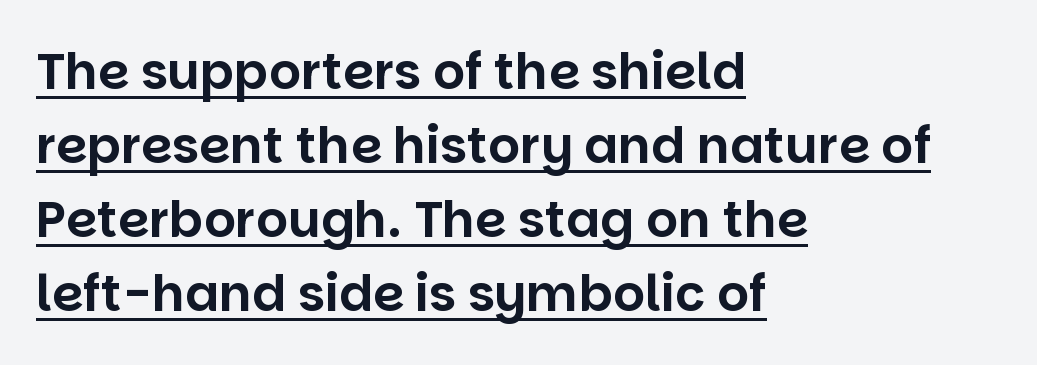
{"serif": "no", "italic": "no", "width": "normal", "stroke_contrast": "low", "x_height": "large", "monospaced": "no", "underline": "yes", "align": "left", "line_spacing": "normal", "line_spacing_ratio": 1.48, "letter_spacing": "normal", "letter_spacing_em": 0.0, "glyph_px": 50}
